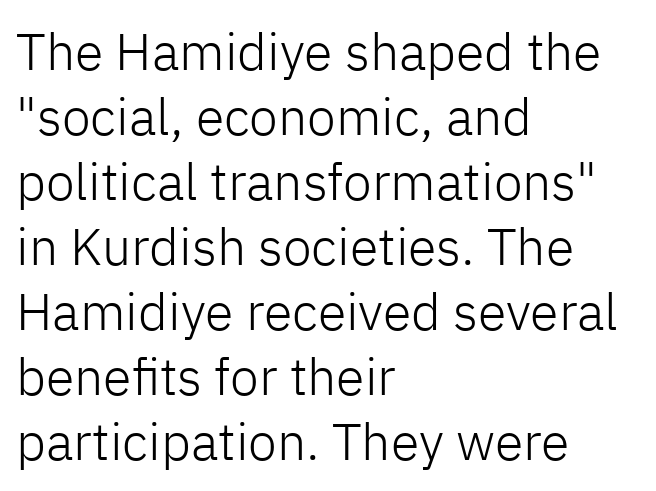
This rendering leaves character spacing at its baseline value. A typesetter would call this proportional, since set widths differ per character. Nobody drew a line under any word here. Vertical strokes here are truly vertical. Does the copy run flush right? No — it runs flush left.
